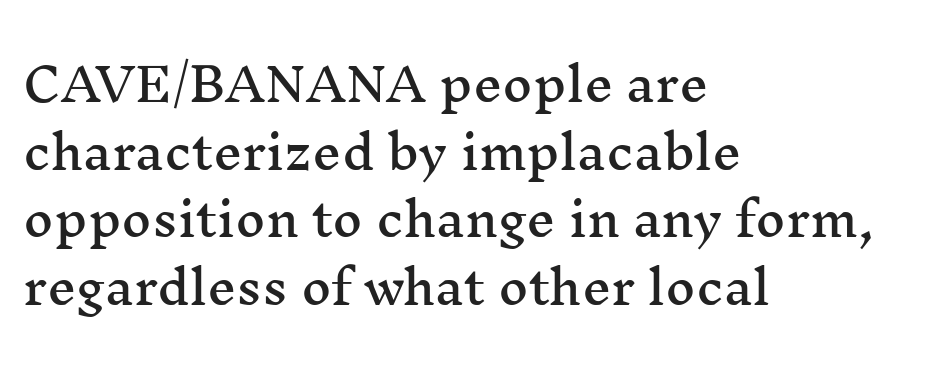
The image shows 46 px wide serif type, upright; set left-aligned, normal line spacing (1.47x), normal letter spacing, not underlined; medium stroke contrast and a medium x-height.
